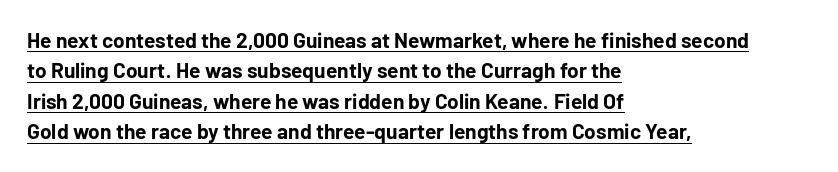
{"italic": "no", "bold": "yes", "underline": "yes", "align": "left", "line_spacing": "normal", "line_spacing_ratio": 1.45, "letter_spacing": "normal", "letter_spacing_em": 0.0, "glyph_px": 21}
